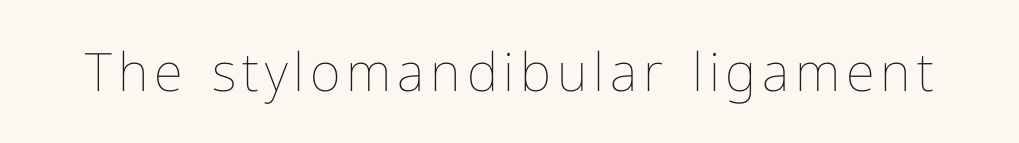
{"italic": "no", "bold": "no", "weight": "thin", "width": "normal", "stroke_contrast": "low", "x_height": "medium", "monospaced": "no", "underline": "no", "glyph_px": 53}
